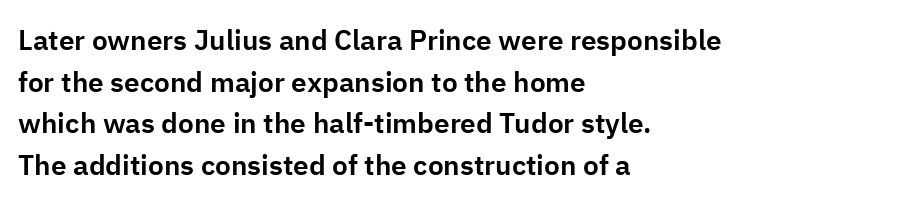
Q: Is the text italic (slanted)? A: No, it is upright.
Q: Is the typeface a serif or a sans-serif typeface? A: Sans-serif.
Q: Is the text underlined? A: No.
Q: How is the paragraph aligned? A: Left-aligned.
Q: Is the spacing between letters normal or unusually wide? A: Normal.
Q: Is the spacing between lines tight, normal or loose? A: Normal.
Q: Width (condensed, normal, or wide)? A: Normal.
Q: Stroke contrast? A: Low.
Q: x-height? A: Medium.
Q: Monospaced? A: No.
